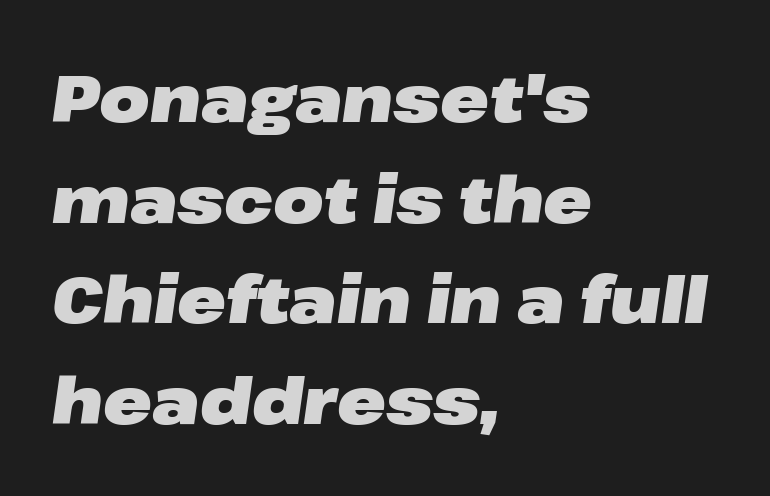
{"italic": "yes", "lean": "right", "slant_degrees": 8, "bold": "yes", "weight": "heavy", "width": "wide", "stroke_contrast": "low", "x_height": "medium", "monospaced": "no", "underline": "no", "align": "left", "line_spacing": "normal", "line_spacing_ratio": 1.55, "letter_spacing": "normal", "letter_spacing_em": 0.0, "glyph_px": 65}
